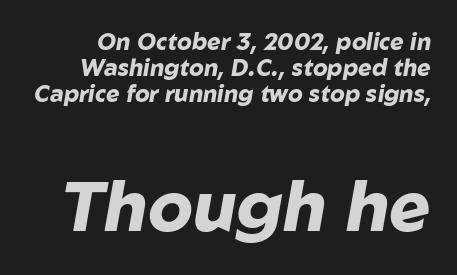
The image shows 70 px heavy type, italic (leaning right); set tight line spacing (1.12x), normal letter spacing, not underlined; the second (bottom) block is 3.04x larger; low stroke contrast and a medium x-height.
